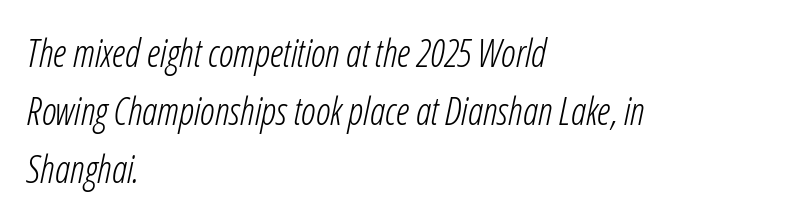
Q: Is the text bold? A: No.
Q: Is the text italic (slanted)? A: Yes, it leans right by about 12 degrees.
Q: Is the text underlined? A: No.
Q: How is the paragraph aligned? A: Left-aligned.
Q: Is the spacing between letters normal or unusually wide? A: Normal.
Q: Is the spacing between lines tight, normal or loose? A: Normal.
Q: Width (condensed, normal, or wide)? A: Condensed.
Q: Stroke contrast? A: Low.
Q: x-height? A: Medium.
Q: Monospaced? A: No.
